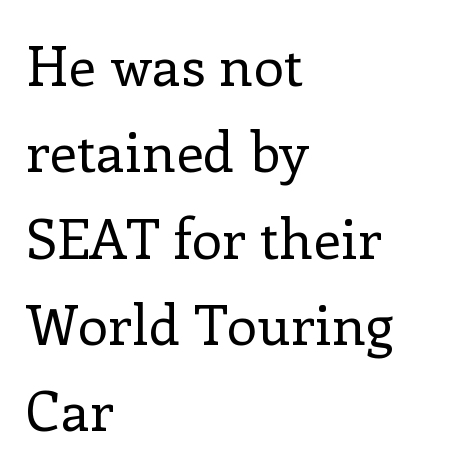
{"serif": "yes", "italic": "no", "bold": "no", "weight": "regular", "width": "normal", "stroke_contrast": "low", "x_height": "medium", "monospaced": "no", "underline": "no", "align": "left", "line_spacing": "normal", "line_spacing_ratio": 1.57, "letter_spacing": "normal", "letter_spacing_em": 0.0, "glyph_px": 55}
